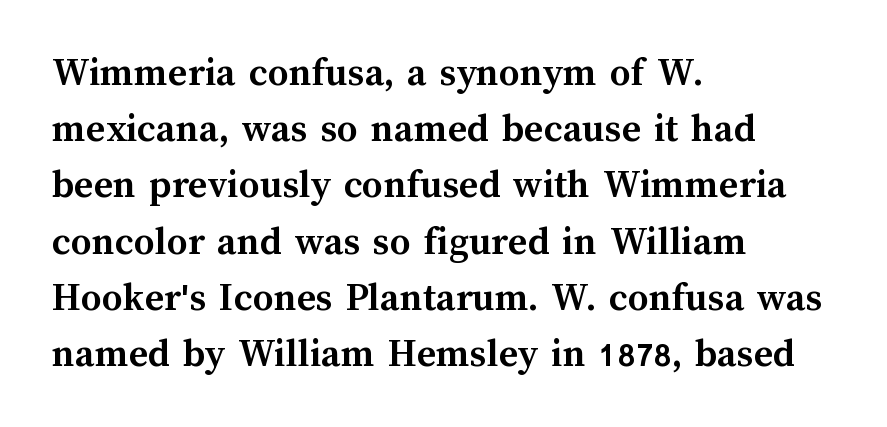
In CSS terms this would be text-align: left. These lines keep a tight, regular rhythm from letter to letter. Do the characters align in a grid? No, the font is proportional. Each glyph is drawn with heavy, bold strokes.
